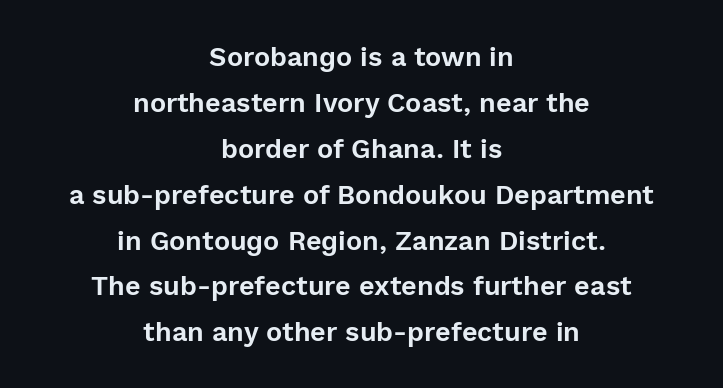
The image shows 27 px text type, upright; set centered, normal line spacing (1.7x), normal letter spacing, not underlined.
